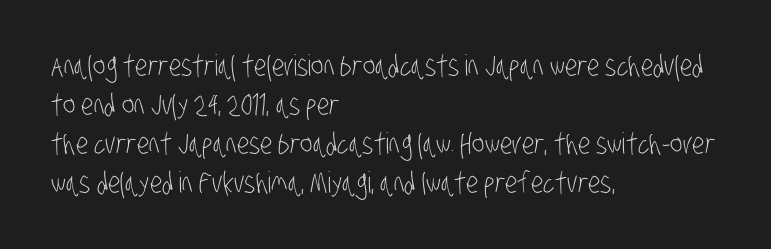
The image shows 29 px light, condensed sans-serif type; set left-aligned, normal line spacing (1.34x), normal letter spacing, not underlined; low stroke contrast and a large x-height.
